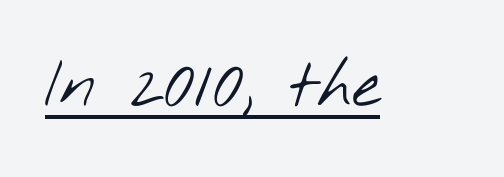
Q: Is the text bold? A: No.
Q: Is the typeface a serif or a sans-serif typeface? A: Sans-serif.
Q: Is the text underlined? A: Yes.
Q: Is the spacing between letters normal or unusually wide? A: Normal.
Q: Width (condensed, normal, or wide)? A: Wide.
Q: Stroke contrast? A: Low.
Q: x-height? A: Small.
Q: Monospaced? A: No.
